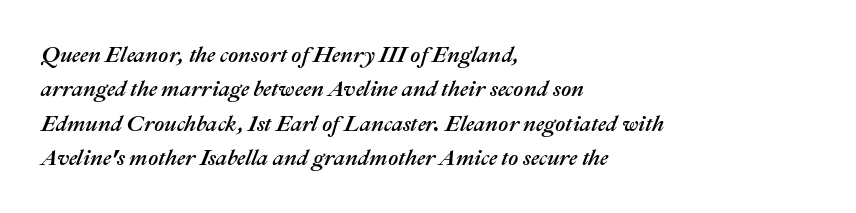
{"italic": "yes", "lean": "right", "slant_degrees": 22, "underline": "no", "align": "left", "line_spacing": "normal", "line_spacing_ratio": 1.56, "letter_spacing": "normal", "letter_spacing_em": 0.0, "glyph_px": 22}
